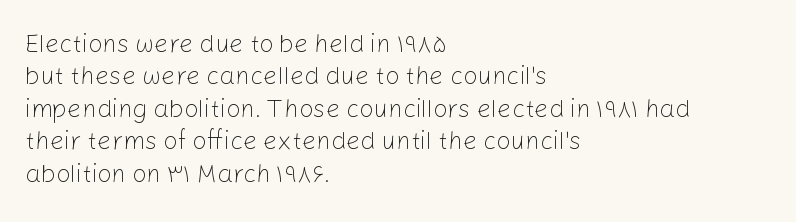
{"italic": "no", "bold": "no", "underline": "no", "align": "left", "line_spacing": "normal", "line_spacing_ratio": 1.3, "letter_spacing": "normal", "letter_spacing_em": 0.0, "glyph_px": 25}
